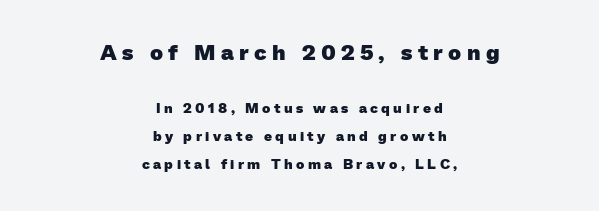
Q: Is the text bold? A: Yes.
Q: Is the text underlined? A: No.
Q: How is the paragraph aligned? A: Centered.
Q: Is the spacing between letters normal or unusually wide? A: Unusually wide.
Q: Is the spacing between lines tight, normal or loose? A: Loose.
Q: Which block of text is set in a larger size, the first (top) or the second (bottom)? A: The first (top) one.
